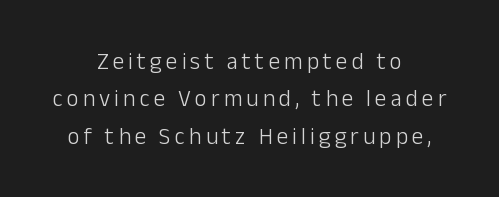
The image shows 23 px text type, upright; set centered, normal line spacing (1.63x), not underlined.
